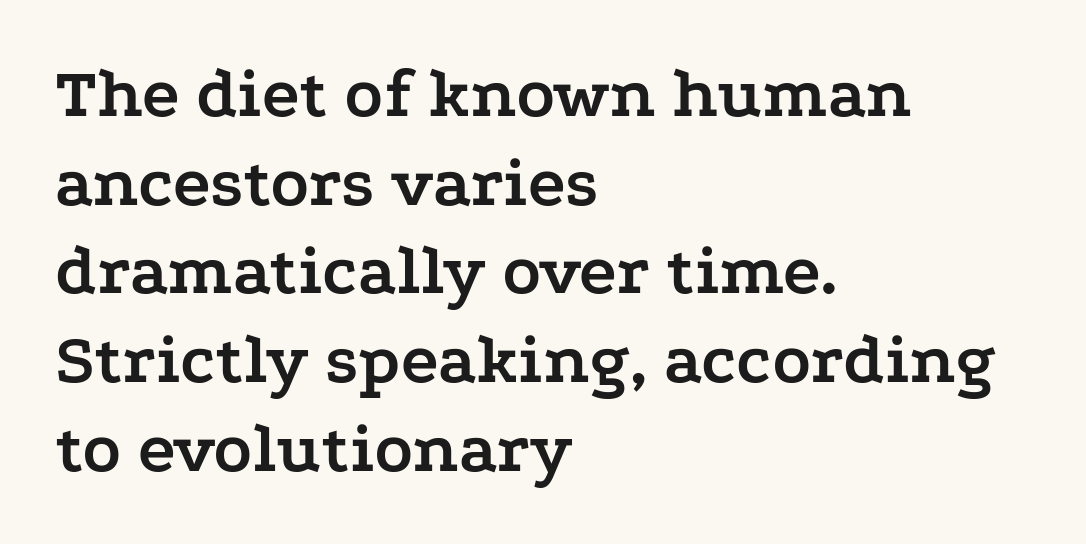
The space directly below the letters is spotless. The line-height multiplier appears to be the usual default. A full-strength bold gives these letters their thick strokes. Rendered with straight, roman letterforms.
